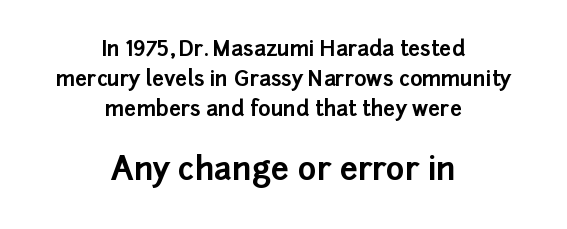
The image shows 32 px bold sans-serif type, upright; set centered, normal line spacing (1.44x), normal letter spacing, not underlined; the second (bottom) block is 1.52x larger; low stroke contrast and a medium x-height.
